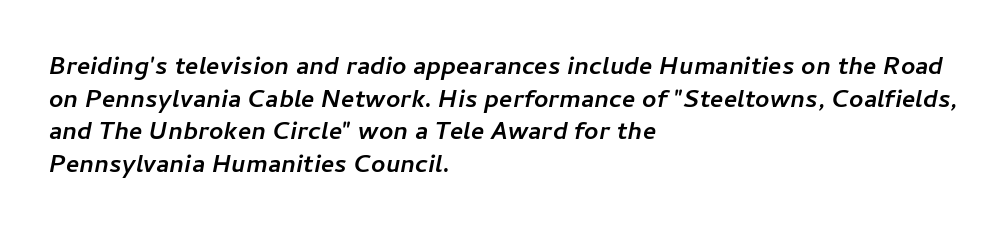
The image shows 25 px bold type, italic (leaning right); set left-aligned, normal line spacing (1.31x), normal letter spacing, not underlined.
